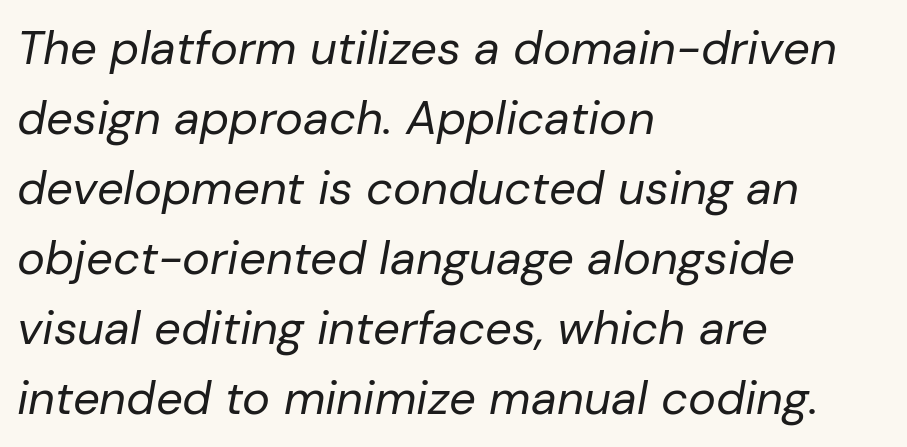
The letters are slanted; this is an italic face. Stroke thickness stays within the range of a standard reading face or lighter. This sample uses plain, unmodified letter spacing. Underline: absent.
